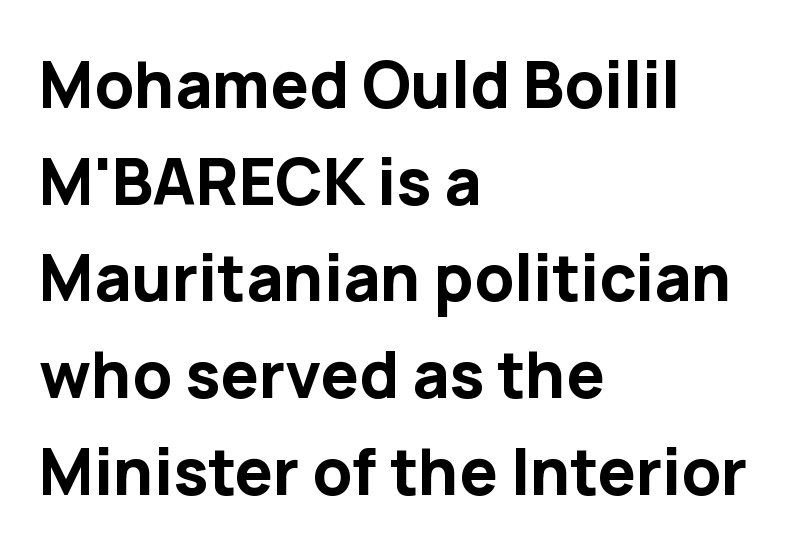
Q: Is the text bold? A: Yes.
Q: Is the text italic (slanted)? A: No, it is upright.
Q: Is the typeface a serif or a sans-serif typeface? A: Sans-serif.
Q: Is the text underlined? A: No.
Q: How is the paragraph aligned? A: Left-aligned.
Q: Is the spacing between letters normal or unusually wide? A: Normal.
Q: Is the spacing between lines tight, normal or loose? A: Normal.
Q: Width (condensed, normal, or wide)? A: Normal.
Q: Stroke contrast? A: Low.
Q: x-height? A: Medium.
Q: Monospaced? A: No.
